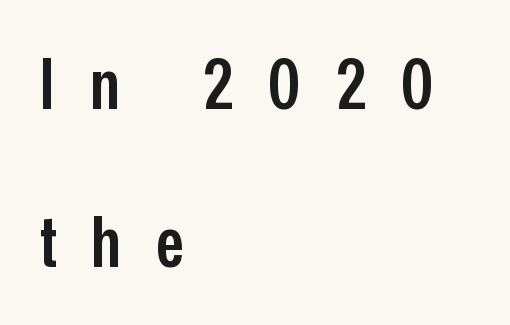
{"serif": "no", "italic": "no", "bold": "semi", "weight": "semibold", "width": "condensed", "stroke_contrast": "low", "x_height": "medium", "monospaced": "no", "underline": "no", "align": "left", "line_spacing": "loose", "line_spacing_ratio": 2.23, "letter_spacing": "wide", "letter_spacing_em": 0.49, "glyph_px": 71}
